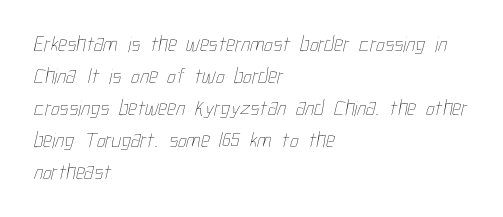
Q: Is the text bold? A: No.
Q: Is the text underlined? A: No.
Q: How is the paragraph aligned? A: Left-aligned.
Q: Is the spacing between letters normal or unusually wide? A: Normal.
Q: Is the spacing between lines tight, normal or loose? A: Normal.
